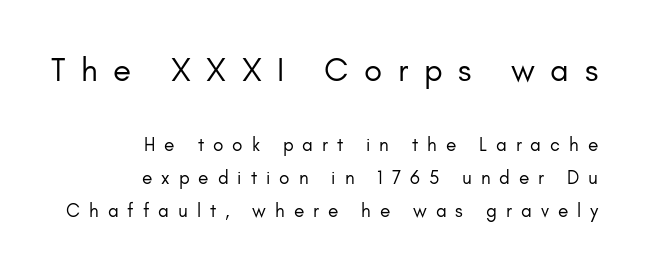
Q: Is the text bold? A: No.
Q: Is the text italic (slanted)? A: No, it is upright.
Q: Is the typeface a serif or a sans-serif typeface? A: Sans-serif.
Q: Is the text underlined? A: No.
Q: How is the paragraph aligned? A: Right-aligned.
Q: Is the spacing between letters normal or unusually wide? A: Unusually wide.
Q: Which block of text is set in a larger size, the first (top) or the second (bottom)? A: The first (top) one.
Q: Width (condensed, normal, or wide)? A: Normal.
Q: Stroke contrast? A: Low.
Q: x-height? A: Small.
Q: Monospaced? A: No.
